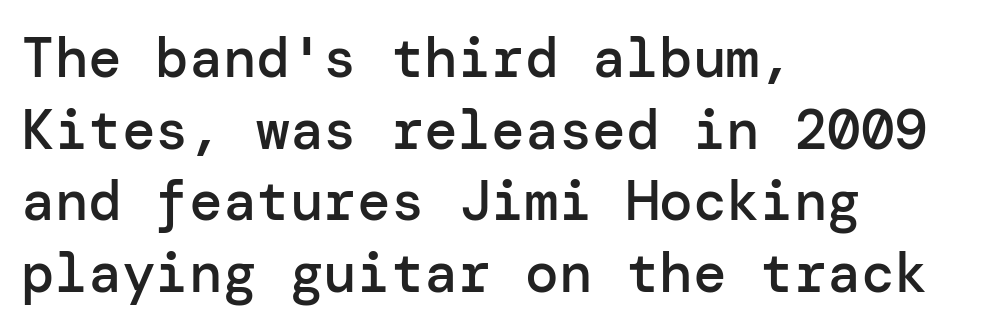
The image shows 56 px semibold sans-serif type, upright; set left-aligned, normal line spacing (1.28x), normal letter spacing, not underlined; low stroke contrast and a medium x-height.
